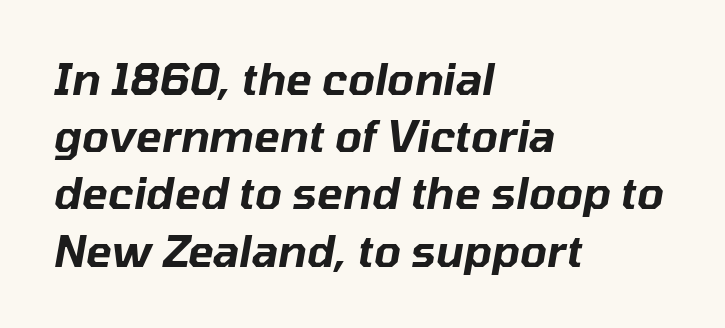
{"italic": "yes", "lean": "right", "slant_degrees": 10, "width": "normal", "stroke_contrast": "low", "x_height": "medium", "monospaced": "no", "underline": "no", "align": "left", "line_spacing": "normal", "line_spacing_ratio": 1.33, "letter_spacing": "normal", "letter_spacing_em": 0.0, "glyph_px": 43}
